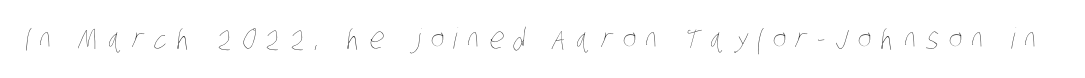
{"bold": "no", "weight": "thin", "width": "condensed", "stroke_contrast": "low", "x_height": "large", "monospaced": "no", "underline": "no", "letter_spacing": "wide", "letter_spacing_em": 0.34, "glyph_px": 29}
